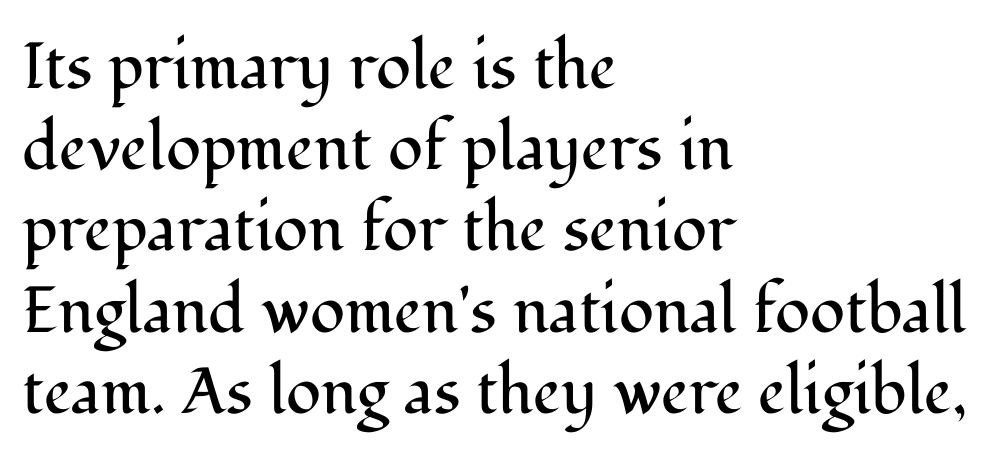
{"serif": "yes", "italic": "no", "bold": "no", "weight": "regular", "width": "normal", "stroke_contrast": "medium", "x_height": "medium", "monospaced": "no", "underline": "no", "align": "left", "line_spacing": "normal", "line_spacing_ratio": 1.25, "letter_spacing": "normal", "letter_spacing_em": 0.0, "glyph_px": 65}
